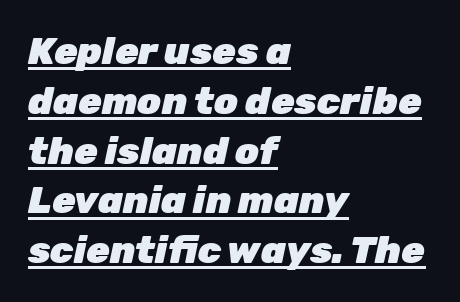
{"italic": "yes", "lean": "right", "slant_degrees": 12, "bold": "yes", "weight": "heavy", "width": "normal", "stroke_contrast": "low", "x_height": "medium", "monospaced": "no", "underline": "yes", "align": "left", "line_spacing": "normal", "line_spacing_ratio": 1.31, "letter_spacing": "normal", "letter_spacing_em": 0.0, "glyph_px": 38}
